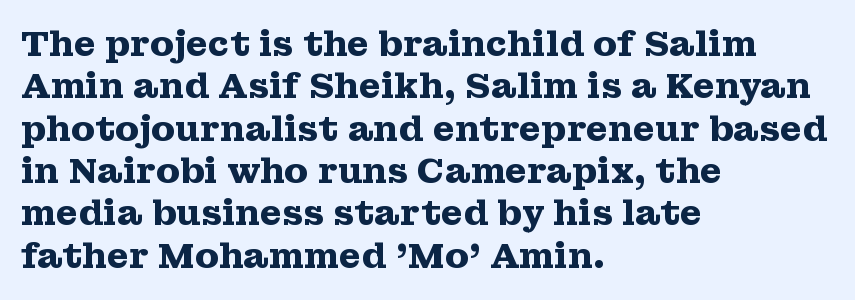
Does the lettering tilt? It doesn't — this is upright. The rendering uses a bold face; every stroke is thick and dark. Caption: standard tracking, unaltered. The words here are not underlined. Casual observation: everything's shoved over to the left. The passage shown is typed in a proportional face where columns would drift.
